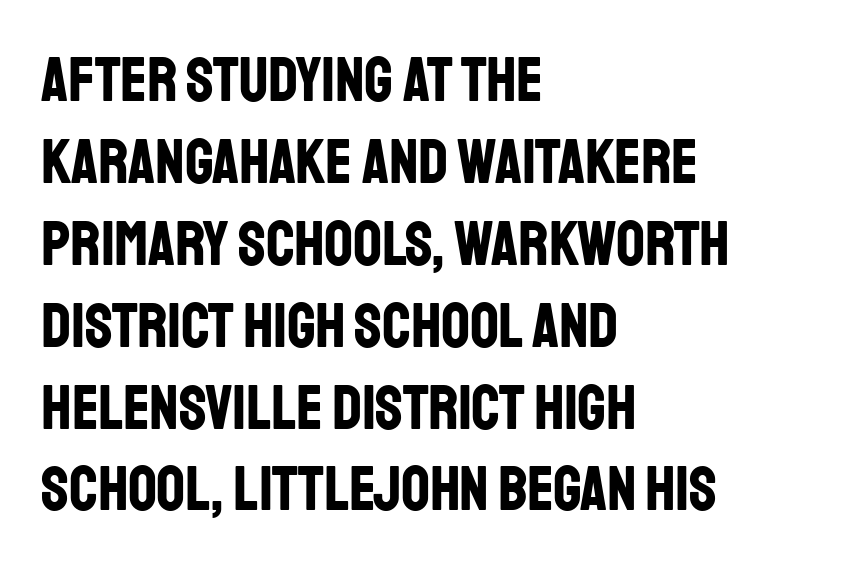
Q: Is the text bold? A: Yes.
Q: Is the text italic (slanted)? A: No, it is upright.
Q: Is the typeface a serif or a sans-serif typeface? A: Sans-serif.
Q: Is the text underlined? A: No.
Q: How is the paragraph aligned? A: Left-aligned.
Q: Is the spacing between letters normal or unusually wide? A: Normal.
Q: Is the spacing between lines tight, normal or loose? A: Normal.
Q: Width (condensed, normal, or wide)? A: Condensed.
Q: Stroke contrast? A: Low.
Q: x-height? A: Large.
Q: Monospaced? A: No.
